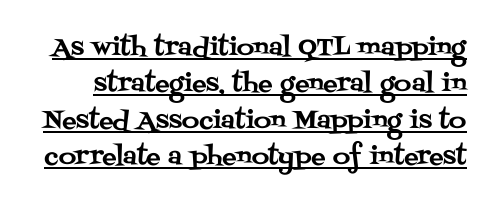
The image shows 24 px text type, upright; set normal line spacing (1.52x), normal letter spacing, underlined.
